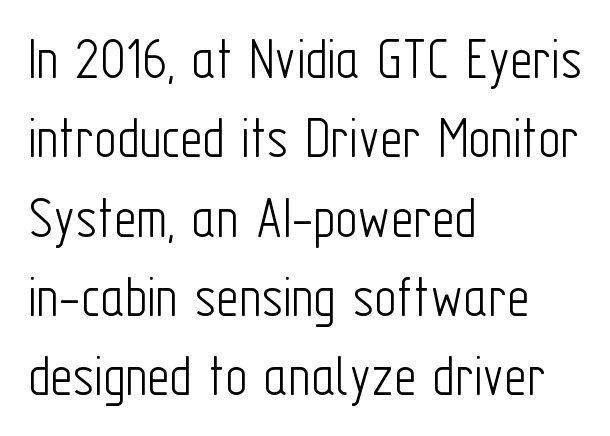
Q: Is the text bold? A: No.
Q: Is the text italic (slanted)? A: No, it is upright.
Q: Is the typeface a serif or a sans-serif typeface? A: Sans-serif.
Q: Is the text underlined? A: No.
Q: How is the paragraph aligned? A: Left-aligned.
Q: Is the spacing between letters normal or unusually wide? A: Normal.
Q: Is the spacing between lines tight, normal or loose? A: Normal.
Q: Width (condensed, normal, or wide)? A: Condensed.
Q: Stroke contrast? A: Low.
Q: x-height? A: Medium.
Q: Monospaced? A: No.
